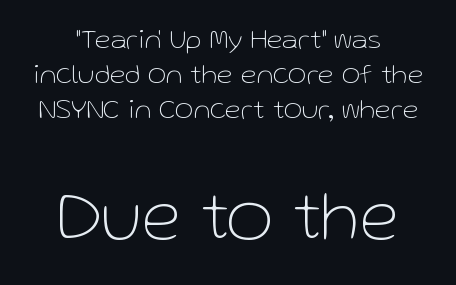
{"serif": "no", "italic": "no", "bold": "no", "weight": "thin", "width": "normal", "stroke_contrast": "low", "x_height": "medium", "monospaced": "no", "underline": "no", "align": "center", "line_spacing_ratio": 1.2, "letter_spacing": "normal", "letter_spacing_em": 0.0, "larger_block": "second", "size_ratio": 2.48, "glyph_px": 72}
